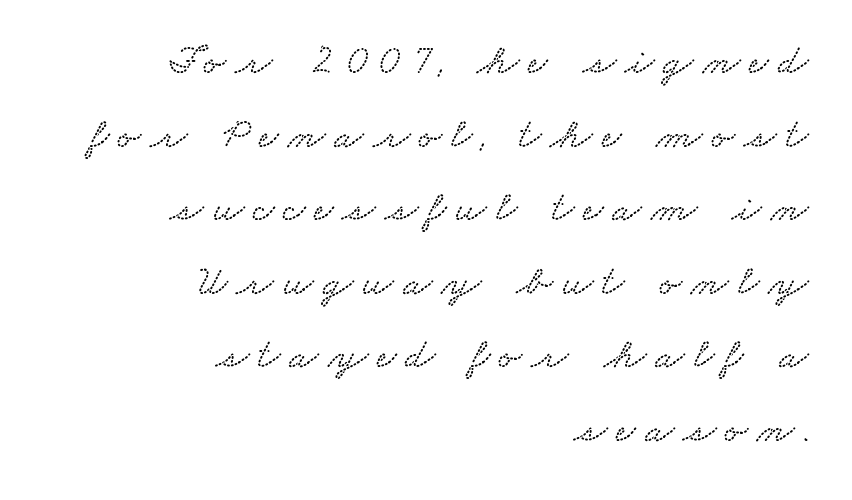
{"width": "wide", "stroke_contrast": "low", "x_height": "small", "monospaced": "no", "underline": "no", "align": "right", "line_spacing_ratio": 1.71, "letter_spacing": "wide", "letter_spacing_em": 0.21, "glyph_px": 43}
